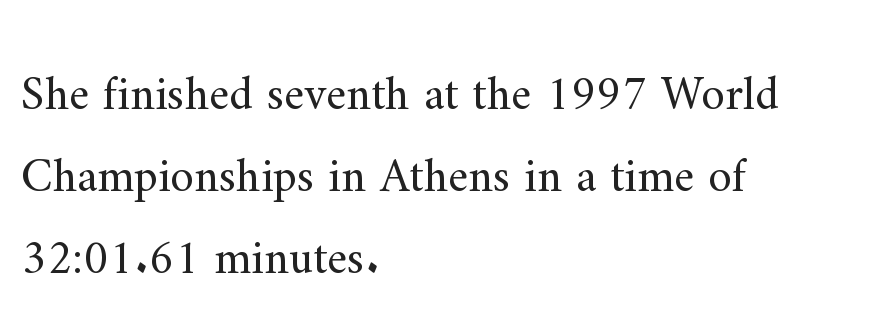
The image shows 48 px regular-weight serif type, upright; set left-aligned, line spacing 1.71x, normal letter spacing, not underlined; medium stroke contrast and a small x-height.
